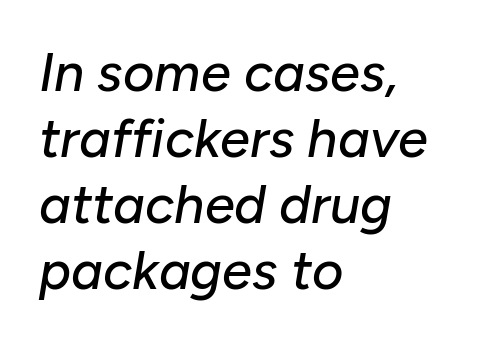
{"italic": "yes", "lean": "right", "slant_degrees": 10, "width": "normal", "stroke_contrast": "low", "x_height": "medium", "monospaced": "no", "underline": "no", "align": "left", "line_spacing_ratio": 1.22, "letter_spacing": "normal", "letter_spacing_em": 0.0, "glyph_px": 54}
